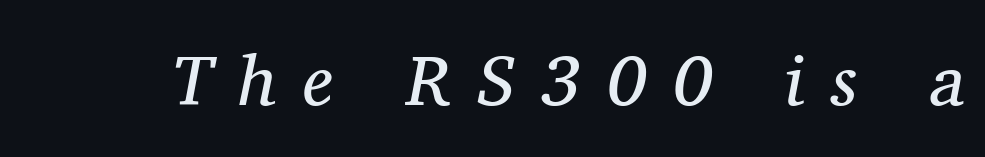
Q: Is the text bold? A: No.
Q: Is the text italic (slanted)? A: Yes, it leans right by about 11 degrees.
Q: Is the typeface a serif or a sans-serif typeface? A: Serif.
Q: Is the text underlined? A: No.
Q: Is the spacing between letters normal or unusually wide? A: Unusually wide.
Q: Width (condensed, normal, or wide)? A: Normal.
Q: Stroke contrast? A: Medium.
Q: x-height? A: Medium.
Q: Monospaced? A: No.
